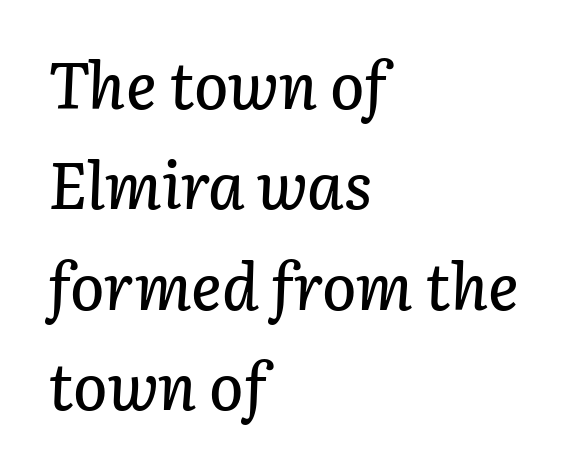
The image shows 64 px text type, italic (leaning right); set left-aligned, normal line spacing (1.57x), normal letter spacing, not underlined; low stroke contrast and a medium x-height.
